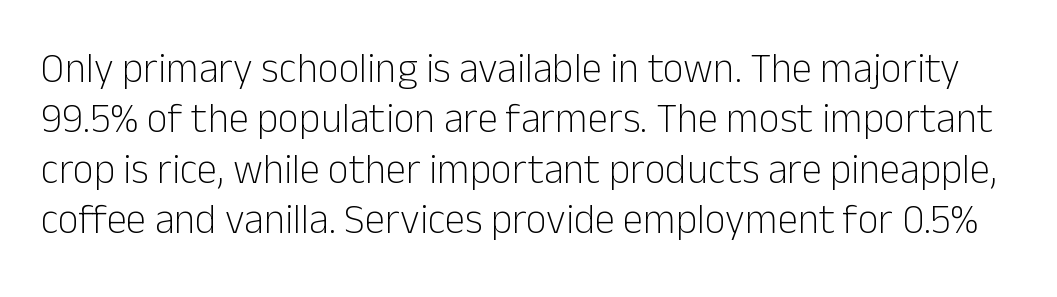
{"serif": "no", "italic": "no", "bold": "no", "weight": "light", "width": "normal", "stroke_contrast": "low", "x_height": "medium", "monospaced": "no", "underline": "no", "line_spacing_ratio": 1.23, "letter_spacing": "normal", "letter_spacing_em": 0.0, "glyph_px": 41}
